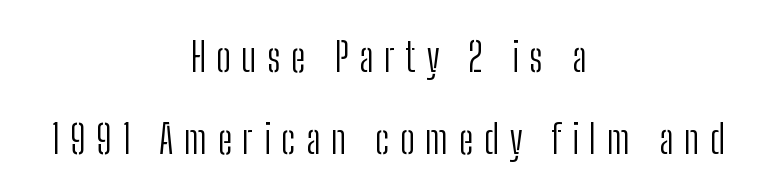
Q: Is the text bold? A: No.
Q: Is the text italic (slanted)? A: No, it is upright.
Q: Is the typeface a serif or a sans-serif typeface? A: Sans-serif.
Q: Is the text underlined? A: No.
Q: How is the paragraph aligned? A: Centered.
Q: Is the spacing between letters normal or unusually wide? A: Unusually wide.
Q: Is the spacing between lines tight, normal or loose? A: Loose.
Q: Width (condensed, normal, or wide)? A: Condensed.
Q: Stroke contrast? A: Low.
Q: x-height? A: Medium.
Q: Monospaced? A: No.
